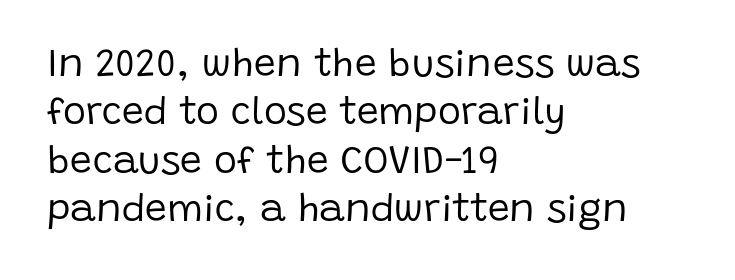
The image shows 39 px regular-weight sans-serif type, upright; set left-aligned, line spacing 1.24x, normal letter spacing, not underlined; low stroke contrast and a large x-height.
